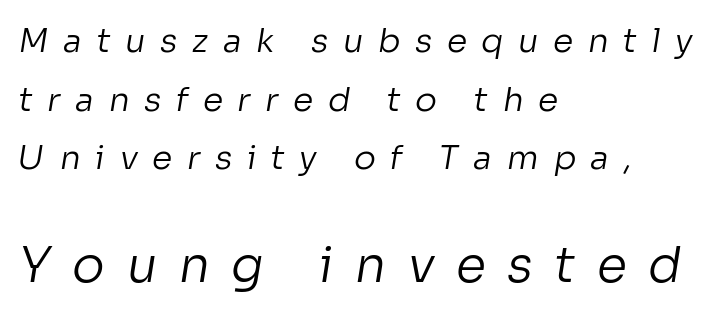
{"serif": "no", "bold": "no", "weight": "regular", "width": "normal", "stroke_contrast": "low", "x_height": "medium", "monospaced": "no", "underline": "no", "align": "left", "line_spacing_ratio": 1.78, "letter_spacing": "wide", "letter_spacing_em": 0.44, "larger_block": "second", "size_ratio": 1.48, "glyph_px": 49}
